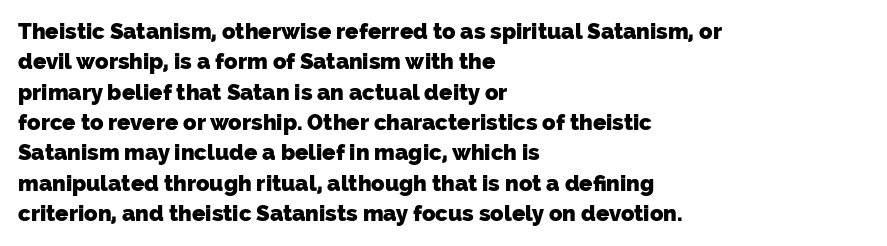
The typesetting leans heavy: a genuine bold. These lines keep a tight, regular rhythm from letter to letter. Regarding leading, the lines here are spaced in the standard way. Each line starts at the same left margin while the right side varies. Any mark beneath the type? The region is blank.
